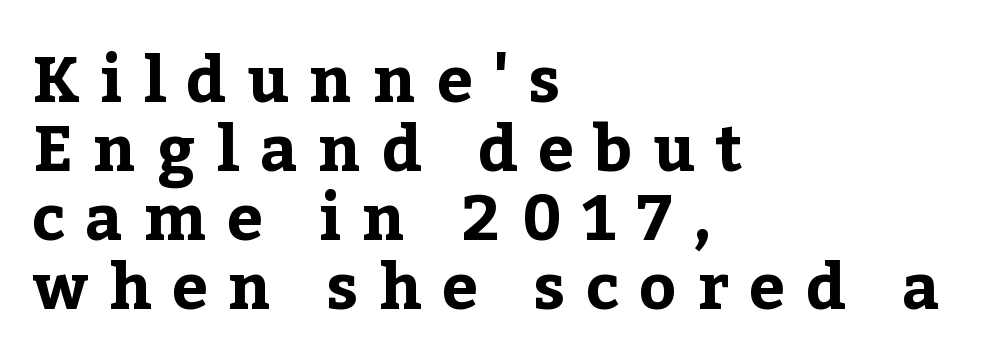
Q: Is the text bold? A: Yes.
Q: Is the text italic (slanted)? A: No, it is upright.
Q: Is the typeface a serif or a sans-serif typeface? A: Serif.
Q: Is the text underlined? A: No.
Q: How is the paragraph aligned? A: Left-aligned.
Q: Is the spacing between letters normal or unusually wide? A: Unusually wide.
Q: Is the spacing between lines tight, normal or loose? A: Tight.
Q: Width (condensed, normal, or wide)? A: Normal.
Q: Stroke contrast? A: Low.
Q: x-height? A: Medium.
Q: Monospaced? A: No.
